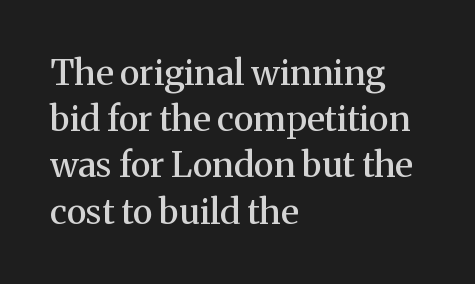
The image shows 35 px semibold serif type, upright; set left-aligned, normal line spacing (1.32x), normal letter spacing, not underlined; medium stroke contrast and a medium x-height.
